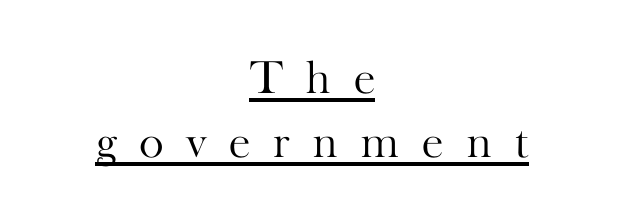
Q: Is the text bold? A: No.
Q: Is the text italic (slanted)? A: No, it is upright.
Q: Is the typeface a serif or a sans-serif typeface? A: Serif.
Q: Is the text underlined? A: Yes.
Q: How is the paragraph aligned? A: Centered.
Q: Is the spacing between letters normal or unusually wide? A: Unusually wide.
Q: Is the spacing between lines tight, normal or loose? A: Normal.
Q: Width (condensed, normal, or wide)? A: Normal.
Q: Stroke contrast? A: High.
Q: x-height? A: Small.
Q: Monospaced? A: No.
